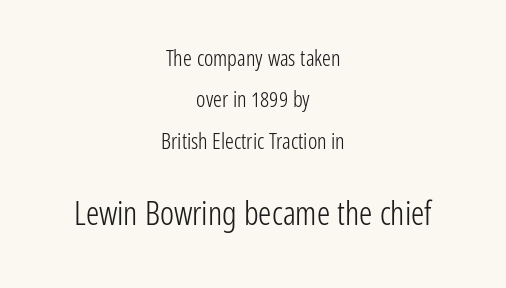
The image shows 33 px light, condensed sans-serif type, upright; set centered, line spacing 1.88x, normal letter spacing, not underlined; the second (bottom) block is 1.5x larger; low stroke contrast and a medium x-height.
